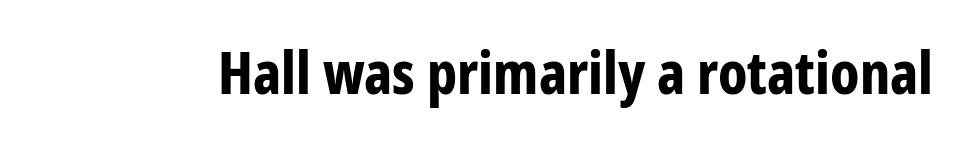
Strong, thick strokes mark this as bold type. A roman cut, with each character standing at attention. Short note: letters normally spaced. Underlining? Definitely not there. Looks like regular typesetting: each glyph gets only the width it needs. What kind of face is this? One without serifs — a sans.
